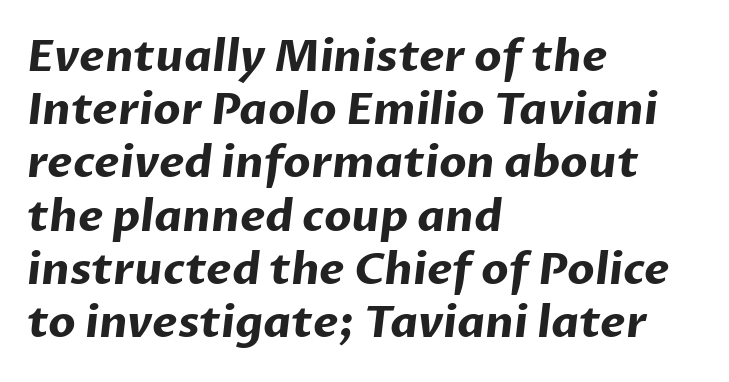
Observe the ordinary spacing: letters are neighbours, not strangers. The typesetter chose a ragged-right arrangement here. These words are printed bold, with thick strokes throughout. The space beneath each line is pristine and unruled. Nope, no serifs anywhere on these letters.
